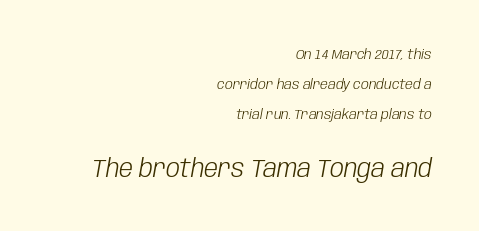
The image shows 25 px text type, italic (leaning right); set right-aligned, loose line spacing (2.15x), normal letter spacing, not underlined; the second (bottom) block is 1.79x larger.
